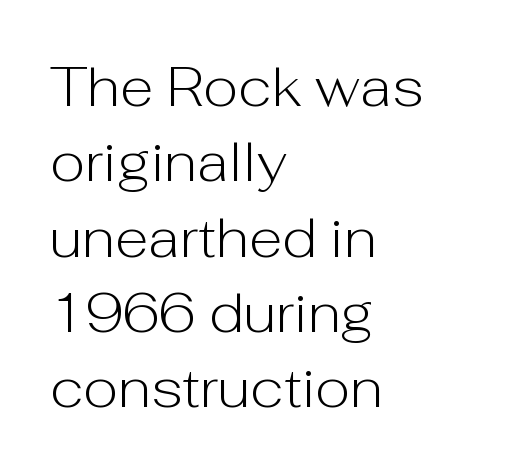
The image shows 55 px light sans-serif type, upright; set left-aligned, normal line spacing (1.37x), normal letter spacing, not underlined; low stroke contrast and a medium x-height.
